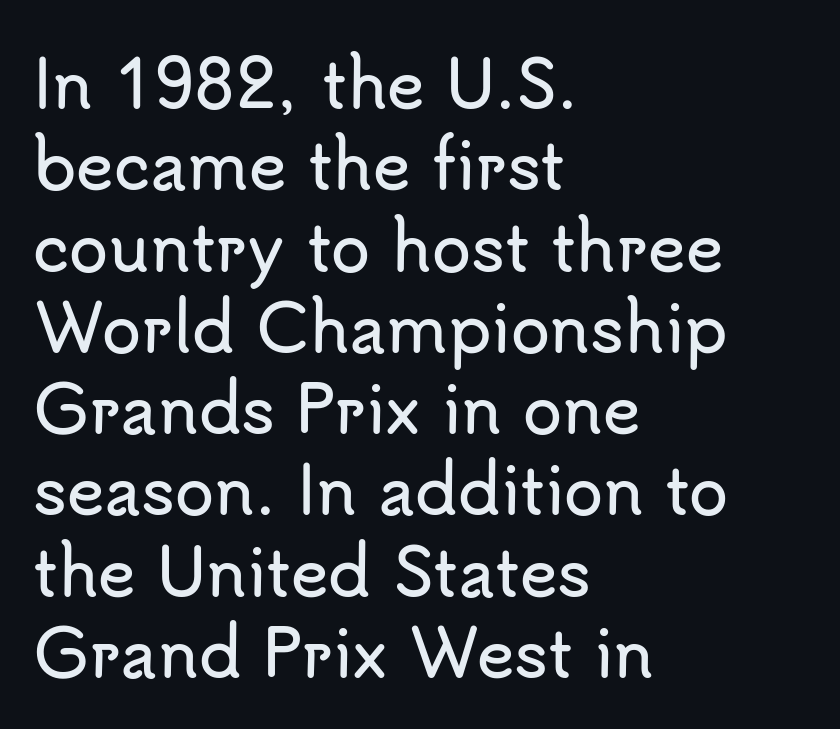
{"serif": "no", "italic": "no", "width": "normal", "stroke_contrast": "low", "x_height": "small", "monospaced": "no", "underline": "no", "align": "left", "line_spacing": "normal", "line_spacing_ratio": 1.27, "letter_spacing": "normal", "letter_spacing_em": 0.0, "glyph_px": 64}
